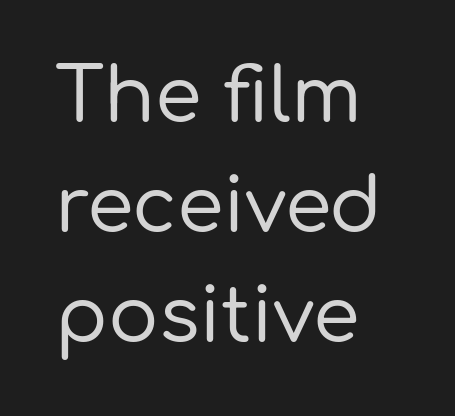
The image shows 75 px sans-serif type, upright; set left-aligned, normal line spacing (1.47x), normal letter spacing, not underlined; low stroke contrast and a medium x-height.
